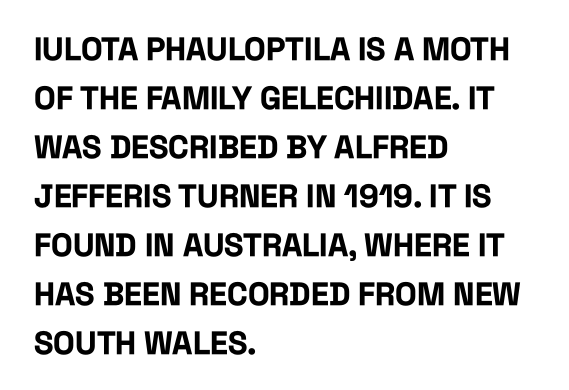
{"serif": "no", "italic": "no", "bold": "yes", "weight": "bold", "width": "condensed", "stroke_contrast": "low", "x_height": "large", "monospaced": "no", "underline": "no", "align": "left", "line_spacing": "normal", "line_spacing_ratio": 1.53, "letter_spacing": "normal", "letter_spacing_em": 0.0, "glyph_px": 32}
